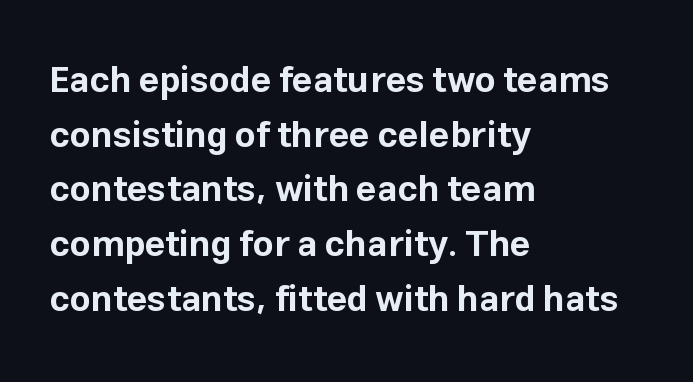
{"serif": "no", "italic": "no", "bold": "yes", "weight": "bold", "width": "normal", "stroke_contrast": "low", "x_height": "medium", "monospaced": "no", "underline": "no", "align": "left", "line_spacing": "normal", "line_spacing_ratio": 1.52, "letter_spacing": "normal", "letter_spacing_em": 0.0, "glyph_px": 36}
